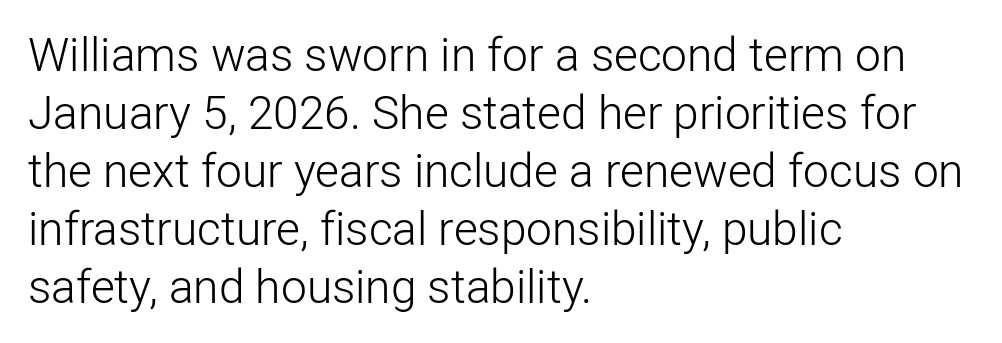
The image shows 46 px light sans-serif type, upright; set left-aligned, normal line spacing (1.26x), normal letter spacing, not underlined; low stroke contrast and a medium x-height.
